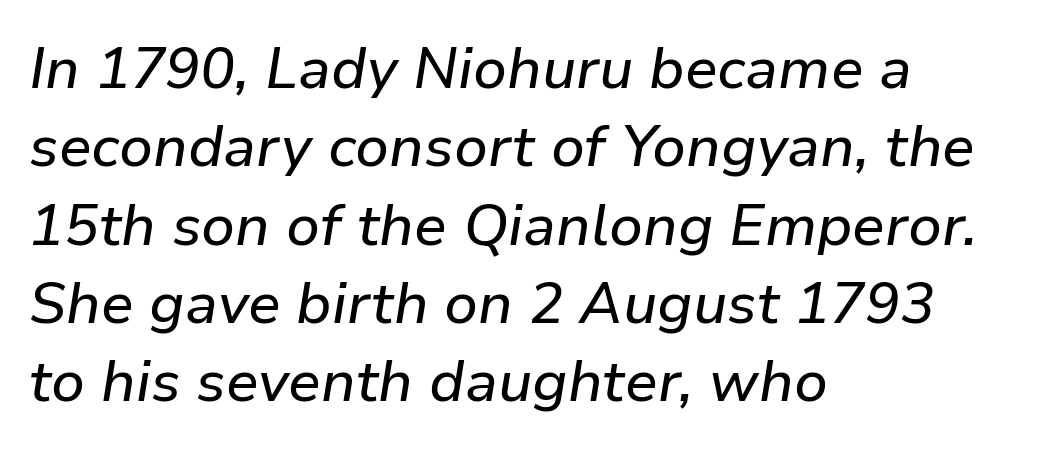
Q: Is the text italic (slanted)? A: Yes, it leans right by about 9 degrees.
Q: Is the text underlined? A: No.
Q: How is the paragraph aligned? A: Left-aligned.
Q: Is the spacing between letters normal or unusually wide? A: Normal.
Q: Is the spacing between lines tight, normal or loose? A: Normal.
Q: Width (condensed, normal, or wide)? A: Normal.
Q: Stroke contrast? A: Low.
Q: x-height? A: Medium.
Q: Monospaced? A: No.
